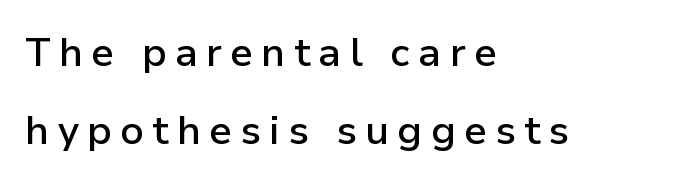
The image shows 40 px semibold sans-serif type, upright; set left-aligned, loose line spacing (1.95x), unusually wide letter spacing (+0.21 em), not underlined; low stroke contrast and a medium x-height.
